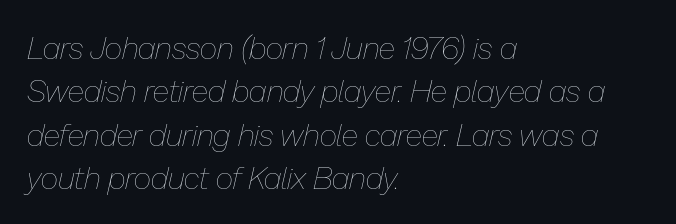
Every row of glyphs begins at an identical x-position on the left. The typeface has the unassuming heft of standard copy or less. The passage shown stacks its lines at a standard gap. Honestly, the letter spacing is just normal — you wouldn't notice it. Observe the lean: these are italic letterforms.
